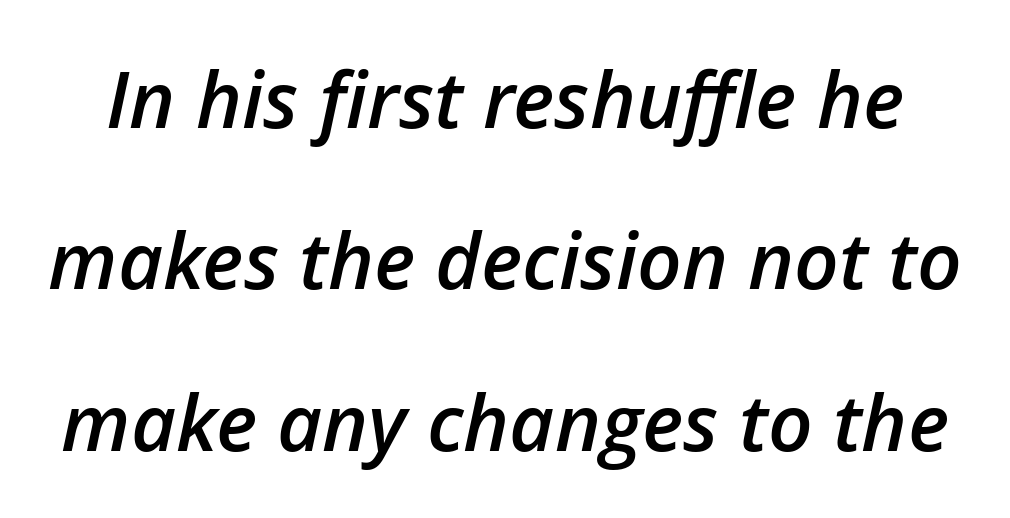
Q: Is the text bold? A: Semi-bold.
Q: Is the text italic (slanted)? A: Yes, it leans right by about 12 degrees.
Q: Is the text underlined? A: No.
Q: Is the spacing between letters normal or unusually wide? A: Normal.
Q: Is the spacing between lines tight, normal or loose? A: Loose.
Q: Width (condensed, normal, or wide)? A: Normal.
Q: Stroke contrast? A: Low.
Q: x-height? A: Medium.
Q: Monospaced? A: No.
